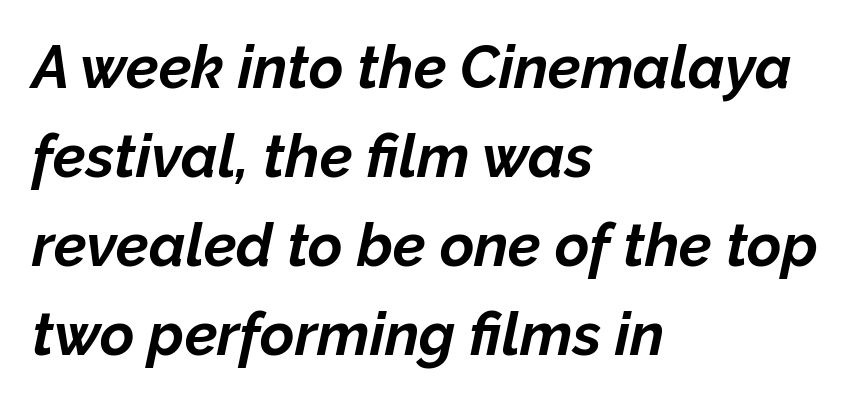
Line beginnings align vertically; line endings do not. Thick stems and heavy bowls — unmistakably bold. Compared with ordinary roman type, these characters are visibly tilted. Letter spacing: default. Compared with typical paragraphs, the rows here are spaced about the same.
